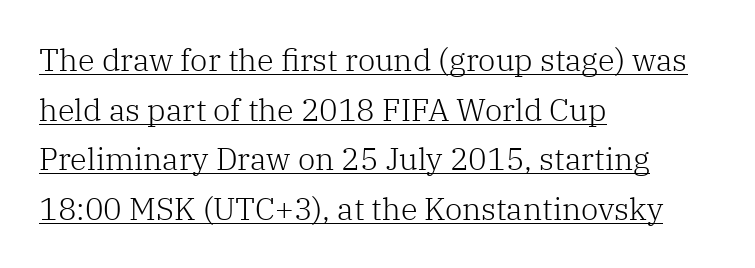
Horizontal bands of white between lines are of average thickness. This sample has the flowing, uneven cadence of proportional lettering. The letterforms sit at book weight or below. These lines stack with their left ends in a neat column. The type is set solid horizontally, with unmodified tracking.
